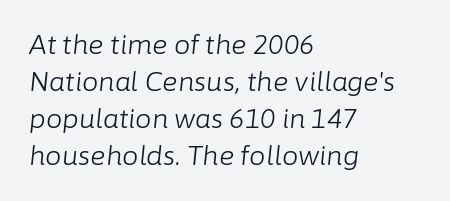
The image shows 26 px text type, italic (leaning right); set left-aligned, normal line spacing (1.42x), normal letter spacing, not underlined.
